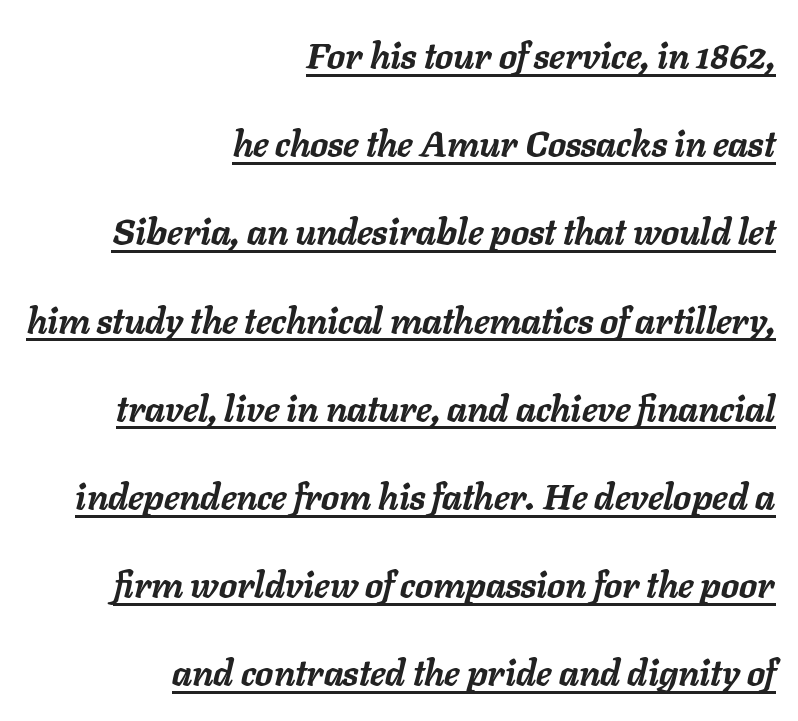
Does extra space separate the letters? No, they use regular spacing. Typeset ragged left — the right edge is the straight one. The rendering uses a large line-height, opening up the rows. Honestly, the underline is the first thing you notice here. Slanted lettering throughout.
